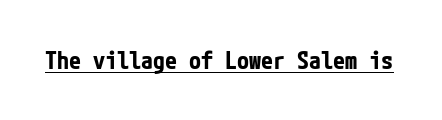
Students, observe the line beneath the letters — that is underlining. Upright lettering throughout. Summary of weight: heavy, a full bold. Here the glyphs are tracked normally, forming tight word shapes.
